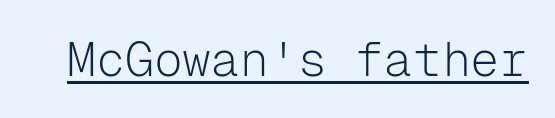
The image shows 48 px light sans-serif type, upright, monospaced; set normal letter spacing, underlined; low stroke contrast and a medium x-height.
